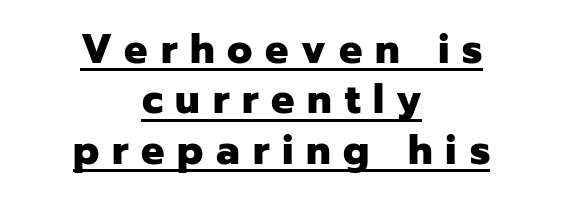
The image shows 41 px heavy sans-serif type, upright; set centered, line spacing 1.23x, unusually wide letter spacing (+0.31 em), underlined; low stroke contrast and a medium x-height.
